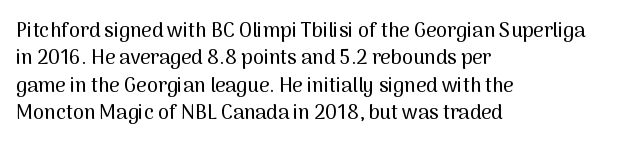
{"italic": "no", "underline": "no", "align": "left", "line_spacing": "normal", "line_spacing_ratio": 1.37, "letter_spacing": "normal", "letter_spacing_em": 0.0, "glyph_px": 20}
